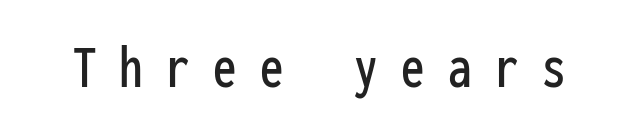
The image shows 63 px condensed sans-serif type, upright, monospaced; set unusually wide letter spacing (+0.37 em), not underlined; low stroke contrast and a medium x-height.
